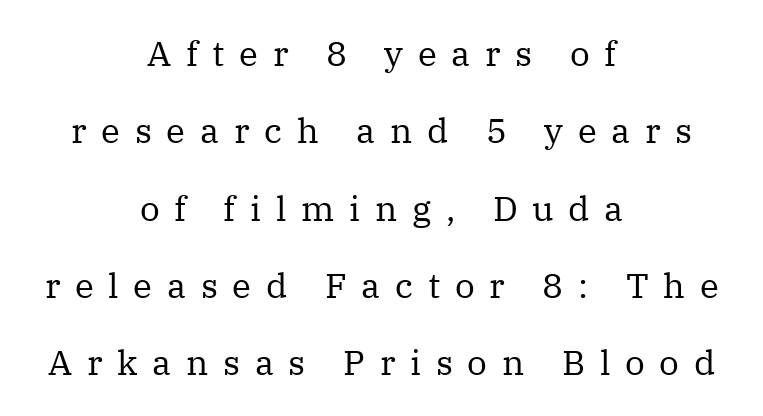
{"serif": "yes", "italic": "no", "bold": "no", "weight": "regular", "width": "normal", "stroke_contrast": "medium", "x_height": "medium", "monospaced": "no", "underline": "no", "align": "center", "line_spacing": "loose", "line_spacing_ratio": 2.21, "letter_spacing": "wide", "letter_spacing_em": 0.42, "glyph_px": 35}
